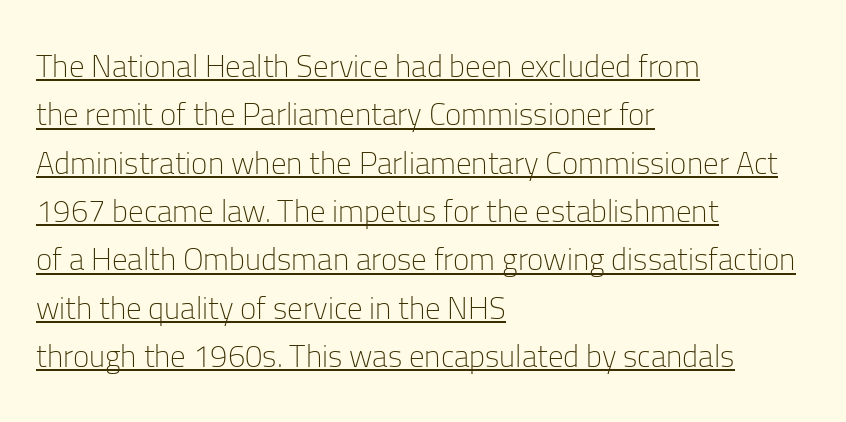
The passage shown is typed in a proportional face where columns would drift. No heavy texture on the line: the type isn't bold. A roman cut, with each character standing at attention. These lines are composed in type without serifs. Honestly, the letter spacing is just normal — you wouldn't notice it.
